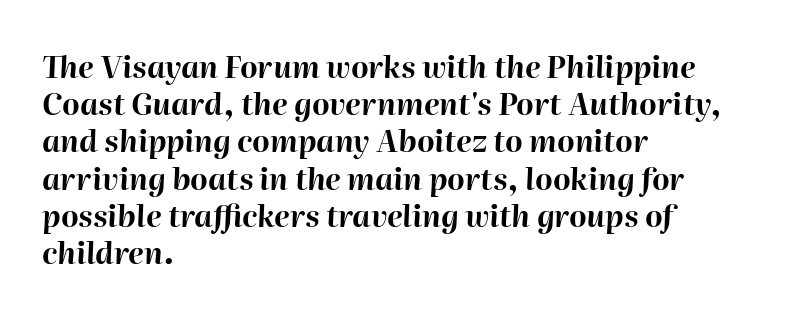
{"italic": "yes", "lean": "right", "slant_degrees": 2, "bold": "yes", "weight": "bold", "width": "normal", "stroke_contrast": "high", "x_height": "medium", "monospaced": "no", "underline": "no", "align": "left", "line_spacing_ratio": 1.24, "letter_spacing": "normal", "letter_spacing_em": 0.0, "glyph_px": 30}
